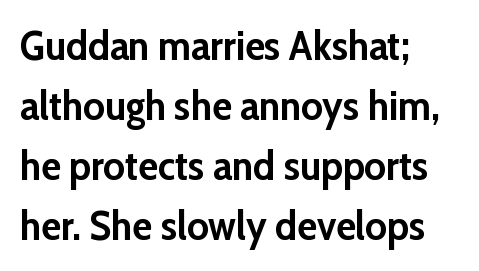
The image shows 41 px semibold sans-serif type, upright; set left-aligned, normal line spacing (1.46x), normal letter spacing, not underlined; low stroke contrast and a medium x-height.
